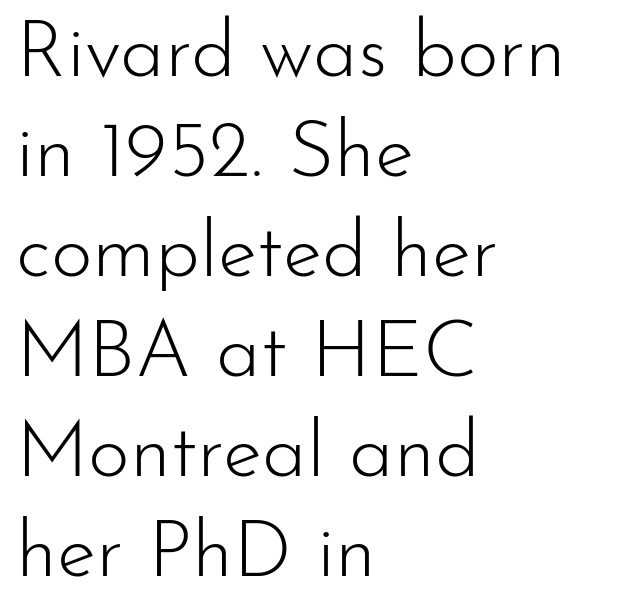
{"serif": "no", "italic": "no", "bold": "no", "weight": "light", "width": "normal", "stroke_contrast": "low", "x_height": "small", "monospaced": "no", "underline": "no", "align": "left", "line_spacing": "normal", "line_spacing_ratio": 1.25, "letter_spacing": "normal", "letter_spacing_em": 0.0, "glyph_px": 80}
